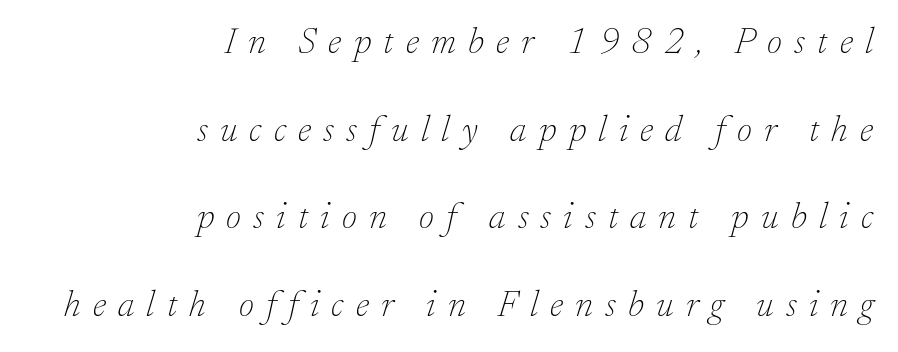
The image shows 37 px thin serif type, italic (leaning right); set right-aligned, loose line spacing (2.37x), unusually wide letter spacing (+0.33 em), not underlined; low stroke contrast and a small x-height.
